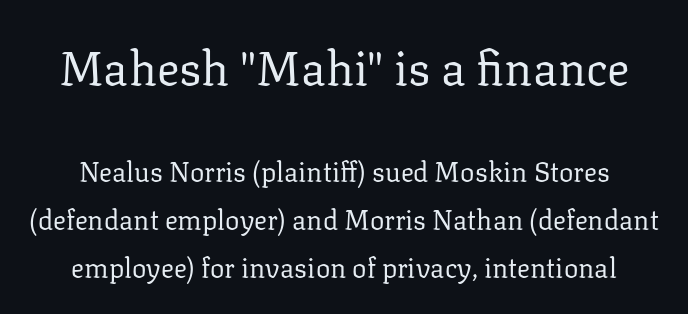
The rendering shrinks the type as you move from the upper chunk to the lower. Spacing verdict: proportional, widths tailored to each character. Nothing heavy about these letters — not bold at all. The passage shown is not underscored anywhere. Characters remain perfectly vertical along every line. Small tapered or slab feet sit at the stroke ends, so this counts as serif.
